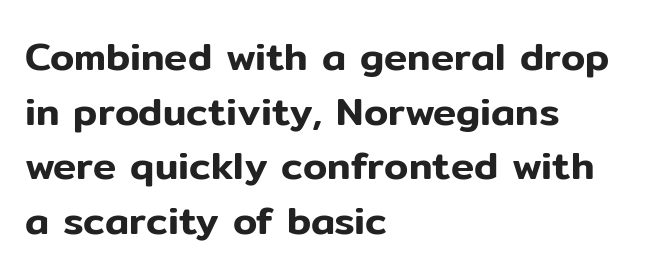
The image shows 39 px sans-serif type, upright; set left-aligned, normal line spacing (1.4x), normal letter spacing, not underlined; low stroke contrast and a medium x-height.
